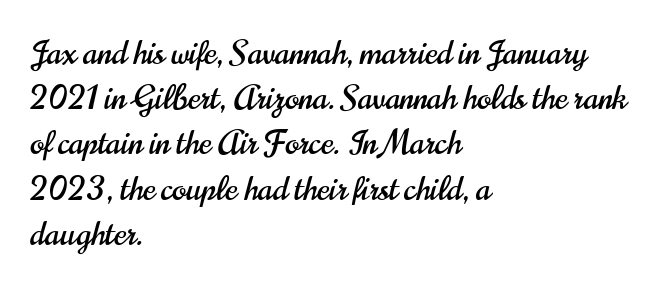
Visually the block forms a straight wall on the left and a jagged coastline on the right. Here the designer chose a conventional face with non-uniform glyph widths. What stands out about the letter spacing? Nothing — it is the standard amount. The lines sit at an ordinary, default distance from one another. Anything drawn beneath the words? Only blank space.
